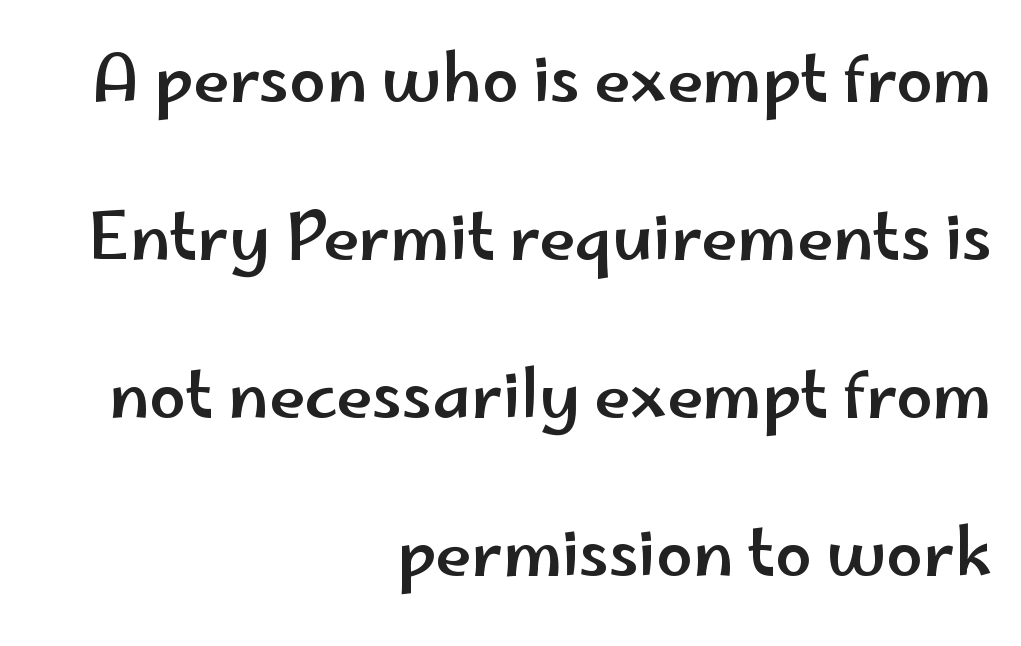
Is this a fixed-width face? No — the glyphs have proportional, varying widths. A roman cut, with each character standing at attention. The space beneath each line is pristine and unruled. Spacing between characters is what you'd get straight out of the box. No feet cap the strokes, marking this as sans-serif type.
